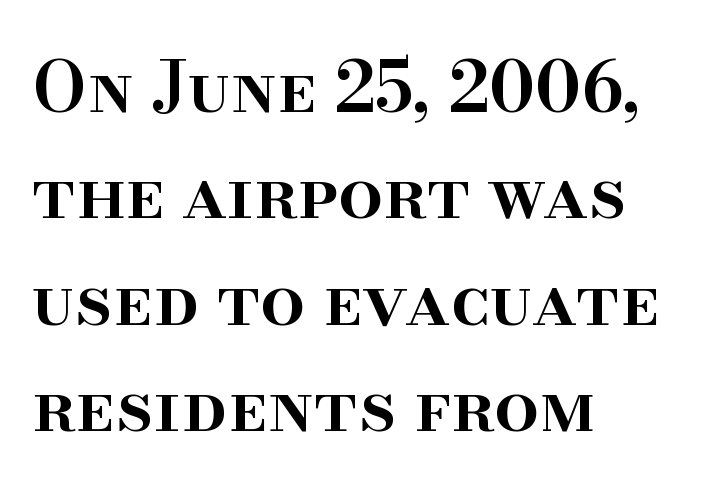
The image shows 71 px semibold serif type, upright; set left-aligned, normal line spacing (1.5x), normal letter spacing, not underlined; high stroke contrast and a small x-height.
